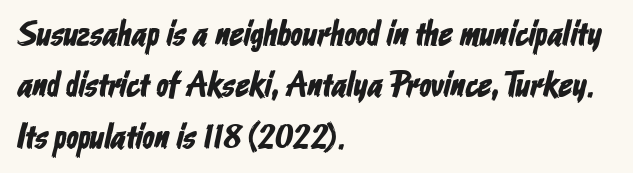
{"serif": "no", "width": "condensed", "stroke_contrast": "low", "x_height": "medium", "monospaced": "no", "underline": "no", "align": "left", "line_spacing": "normal", "line_spacing_ratio": 1.47, "letter_spacing": "normal", "letter_spacing_em": 0.0, "glyph_px": 35}
